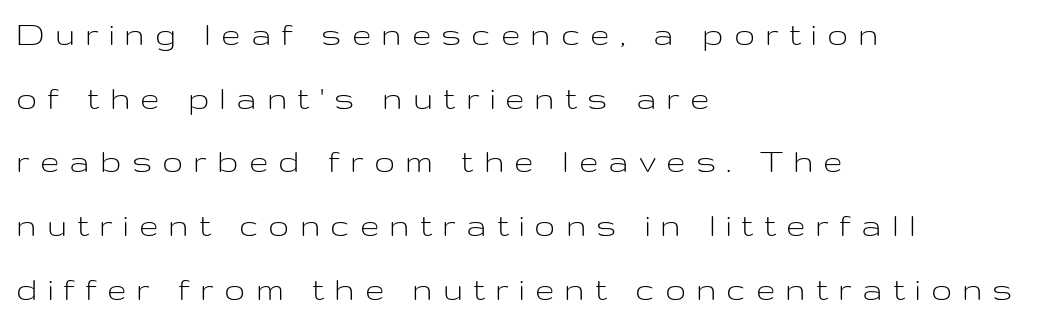
The image shows 35 px light, wide sans-serif type, upright; set left-aligned, line spacing 1.82x, unusually wide letter spacing (+0.29 em), not underlined; low stroke contrast and a medium x-height.
